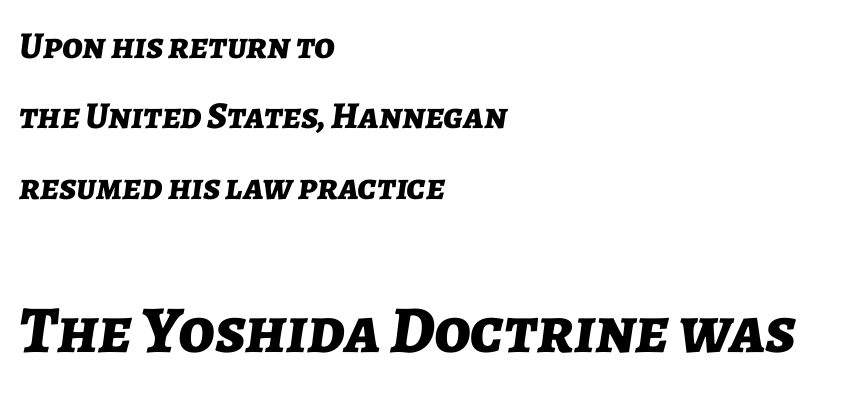
{"italic": "yes", "lean": "right", "slant_degrees": 7, "bold": "yes", "weight": "bold", "width": "normal", "stroke_contrast": "low", "x_height": "medium", "monospaced": "no", "underline": "no", "align": "left", "line_spacing_ratio": 1.85, "letter_spacing": "normal", "letter_spacing_em": 0.0, "larger_block": "second", "size_ratio": 1.76, "glyph_px": 67}
